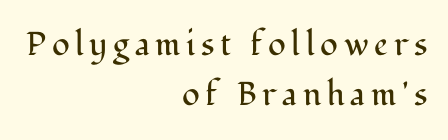
The image shows 33 px regular-weight serif type, upright; set right-aligned, normal line spacing (1.52x), not underlined; medium stroke contrast and a medium x-height.
